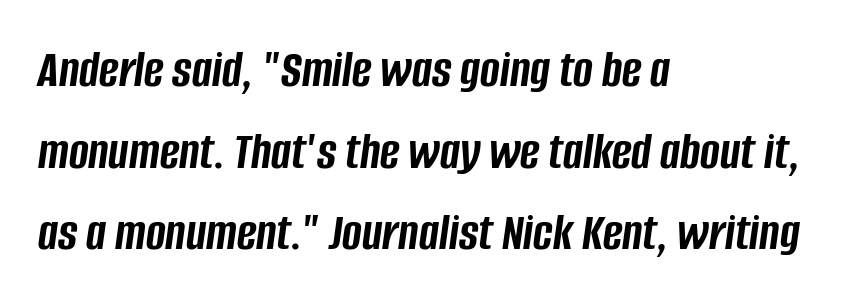
Q: Is the text bold? A: Yes.
Q: Is the text italic (slanted)? A: Yes, it leans right by about 8 degrees.
Q: Is the text underlined? A: No.
Q: How is the paragraph aligned? A: Left-aligned.
Q: Is the spacing between letters normal or unusually wide? A: Normal.
Q: Is the spacing between lines tight, normal or loose? A: Normal.
Q: Width (condensed, normal, or wide)? A: Condensed.
Q: Stroke contrast? A: Low.
Q: x-height? A: Large.
Q: Monospaced? A: No.
